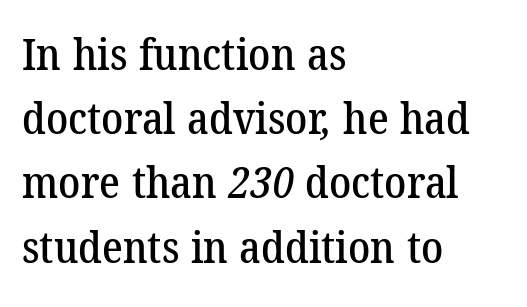
The image shows 44 px serif type; set left-aligned, normal line spacing (1.46x), normal letter spacing, not underlined; low stroke contrast and a medium x-height.
